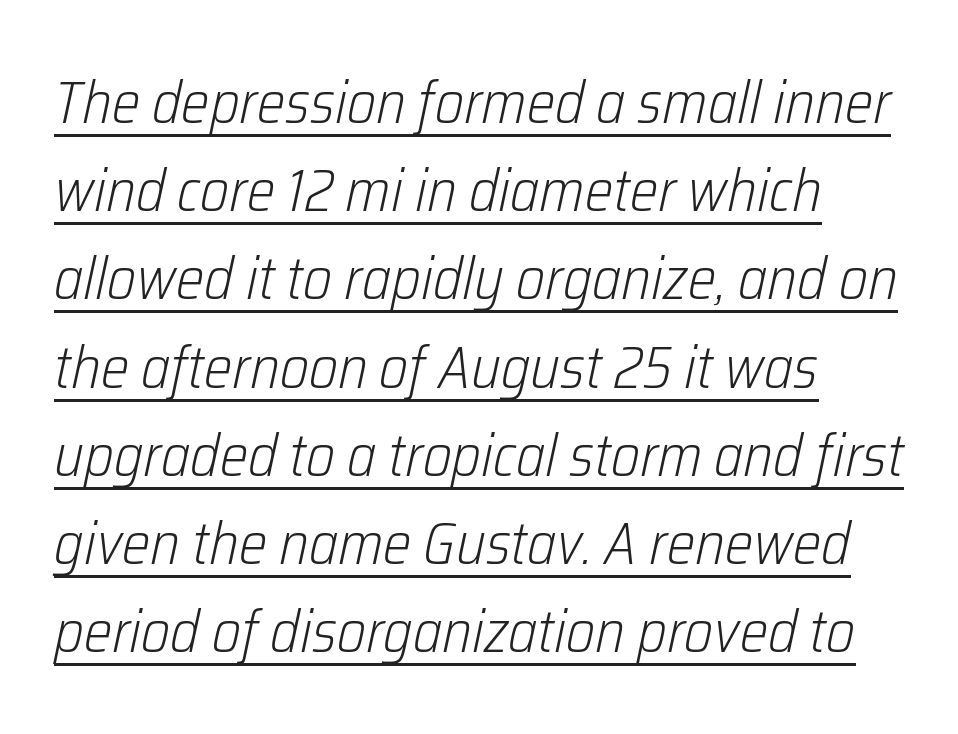
The rendering anchors every line to the left-hand side. This rendering features underlined lettering. Yep, that's italic — everything's leaning. Honestly, the letter spacing is just normal — you wouldn't notice it. Is this a fixed-width face? No — the glyphs have proportional, varying widths. Is the type heavy? It reads as light-to-regular instead.
